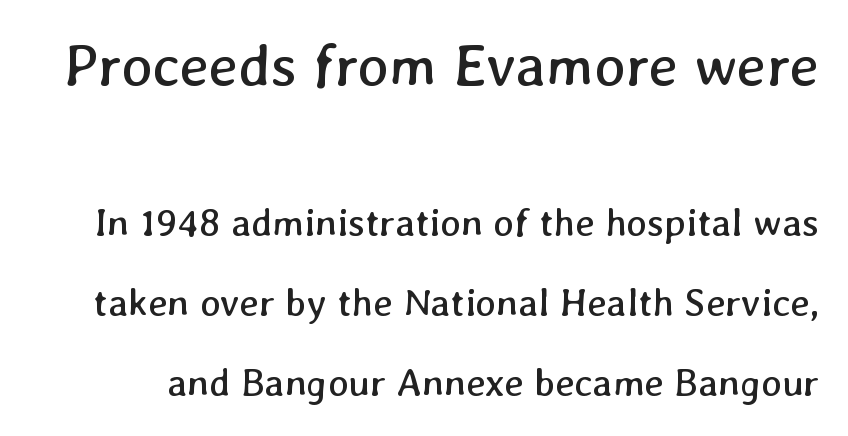
{"bold": "no", "weight": "regular", "width": "normal", "stroke_contrast": "low", "x_height": "medium", "monospaced": "no", "underline": "no", "line_spacing": "loose", "line_spacing_ratio": 2.06, "letter_spacing": "normal", "letter_spacing_em": 0.0, "larger_block": "first", "size_ratio": 1.51, "glyph_px": 59}
